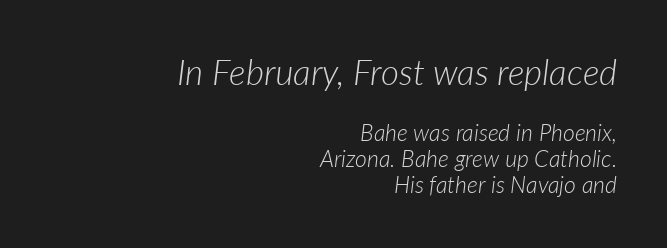
Bare-footed words on every line. Style check: oblique. This sample is right-justified, so line beginnings fall wherever the words allow. The first block has been scaled up relative to the second.
